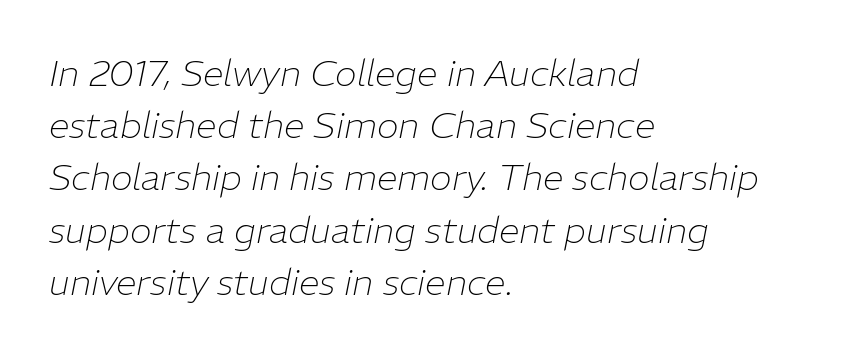
{"italic": "yes", "lean": "right", "slant_degrees": 11, "bold": "no", "weight": "thin", "width": "normal", "stroke_contrast": "low", "x_height": "medium", "monospaced": "no", "underline": "no", "align": "left", "line_spacing": "normal", "line_spacing_ratio": 1.41, "letter_spacing": "normal", "letter_spacing_em": 0.0, "glyph_px": 37}
